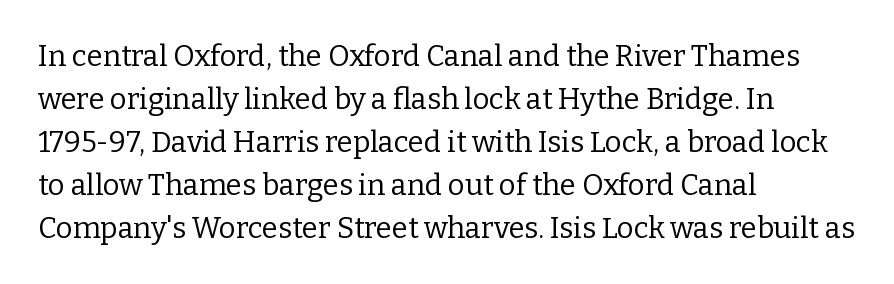
{"serif": "yes", "italic": "no", "bold": "no", "weight": "regular", "width": "normal", "stroke_contrast": "low", "x_height": "medium", "monospaced": "no", "underline": "no", "align": "left", "line_spacing": "normal", "line_spacing_ratio": 1.48, "letter_spacing": "normal", "letter_spacing_em": 0.0, "glyph_px": 29}
